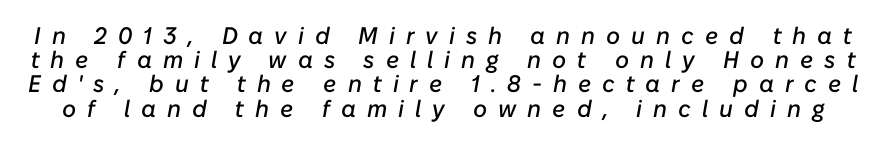
Q: Is the text italic (slanted)? A: Yes, it leans right by about 10 degrees.
Q: Is the text underlined? A: No.
Q: Is the spacing between letters normal or unusually wide? A: Unusually wide.
Q: Is the spacing between lines tight, normal or loose? A: Tight.
